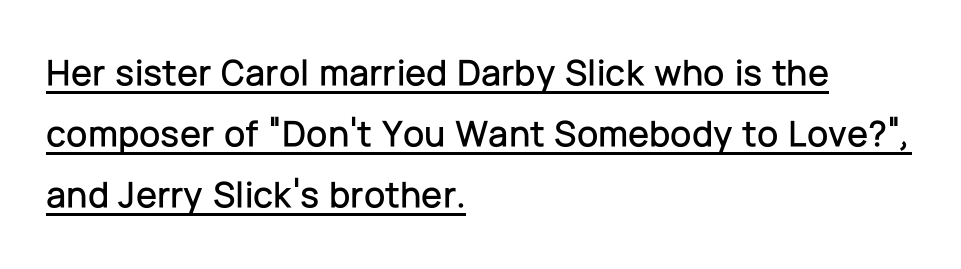
Has an underline been added? It has. Leading: standard. Compared with a centered layout, this one pins lines to the left instead. No italicization has been applied; the sample stays upright. These lines are rendered in a variable-pitch font.
